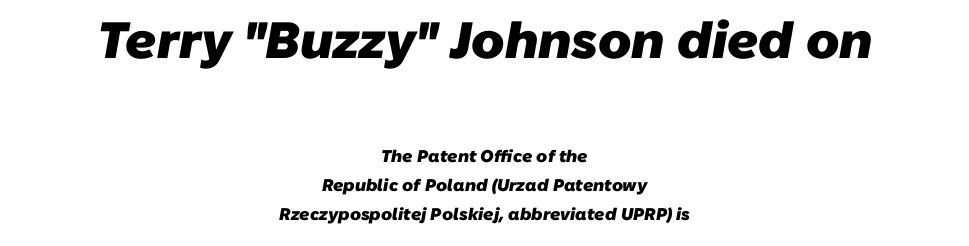
The baseline area is clear. Heavy-handed strokes throughout: this text is bold. These lines keep a tight, regular rhythm from letter to letter. Unlike a traditional serif, this face leaves its strokes unadorned.
